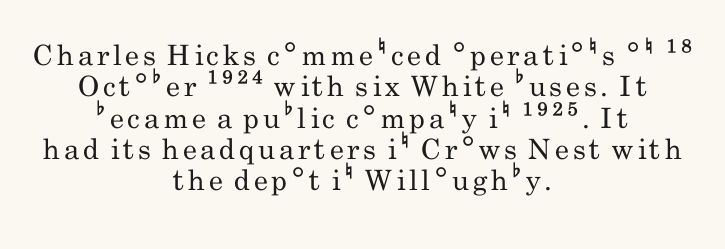
Q: Is the text bold? A: No.
Q: Is the text italic (slanted)? A: No, it is upright.
Q: Is the typeface a serif or a sans-serif typeface? A: Sans-serif.
Q: Is the text underlined? A: No.
Q: How is the paragraph aligned? A: Centered.
Q: Is the spacing between lines tight, normal or loose? A: Tight.
Q: Width (condensed, normal, or wide)? A: Condensed.
Q: Stroke contrast? A: Low.
Q: x-height? A: Small.
Q: Monospaced? A: No.
